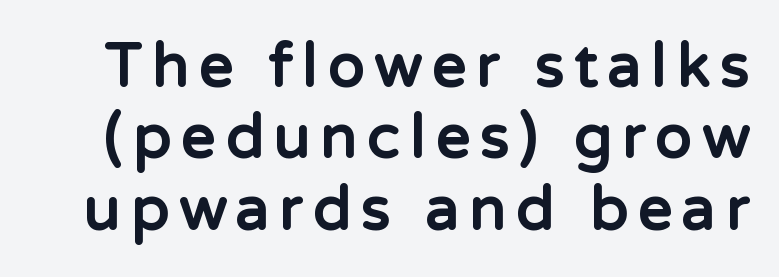
The image shows 60 px bold sans-serif type, upright; set line spacing 1.19x, not underlined; low stroke contrast and a medium x-height.
